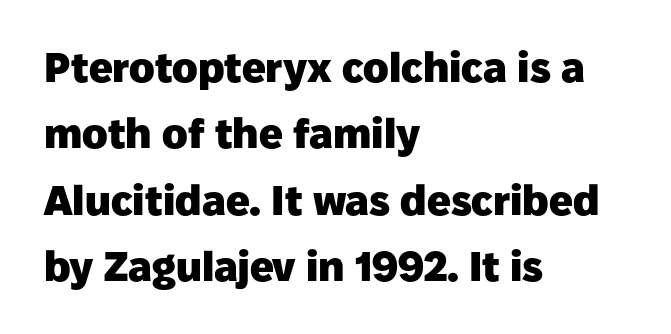
Q: Is the text bold? A: Yes.
Q: Is the text italic (slanted)? A: No, it is upright.
Q: Is the typeface a serif or a sans-serif typeface? A: Sans-serif.
Q: Is the text underlined? A: No.
Q: How is the paragraph aligned? A: Left-aligned.
Q: Is the spacing between letters normal or unusually wide? A: Normal.
Q: Is the spacing between lines tight, normal or loose? A: Normal.
Q: Width (condensed, normal, or wide)? A: Normal.
Q: Stroke contrast? A: Low.
Q: x-height? A: Medium.
Q: Monospaced? A: No.
